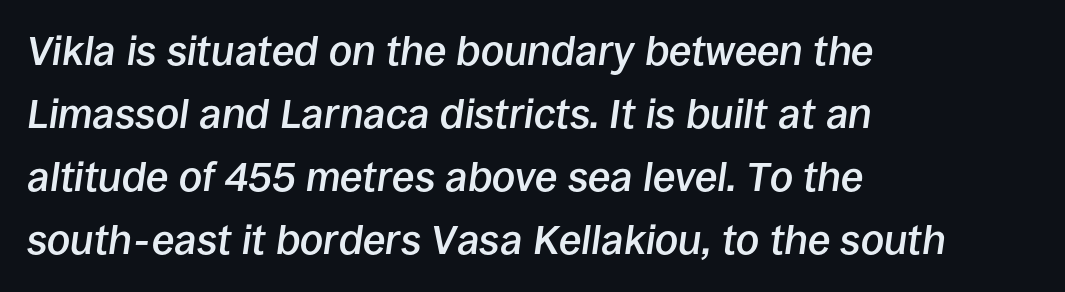
Here the designer chose a conventional face with non-uniform glyph widths. Rows of type keep a routine distance in the vertical direction. An italicized treatment has been applied to the whole sample. Observe the ordinary spacing: letters are neighbours, not strangers. The text block is weighted toward the left margin, trailing off unevenly rightward. What weight is shown? A semibold, between regular and bold.
